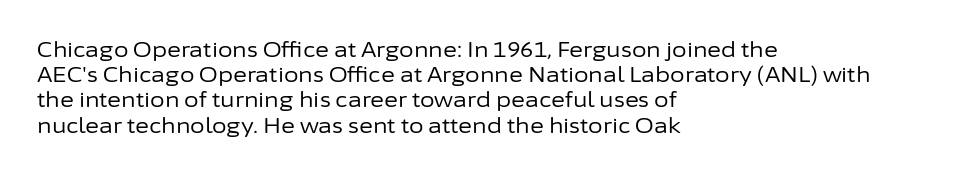
The letterforms sit shoulder to shoulder at normal distance. Typeset ragged right — the left edge is the straight one. The lettering holds an erect, upright posture throughout. Vertical stems look standard width or narrower in stroke. Beneath every word, the page is bare.
